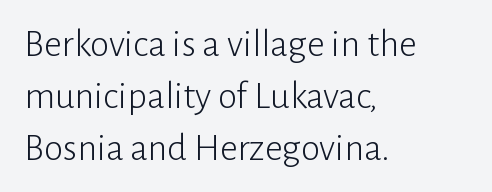
{"serif": "no", "italic": "no", "bold": "no", "weight": "light", "width": "normal", "stroke_contrast": "low", "x_height": "medium", "monospaced": "no", "underline": "no", "align": "left", "line_spacing": "normal", "line_spacing_ratio": 1.33, "letter_spacing": "normal", "letter_spacing_em": 0.0, "glyph_px": 39}
